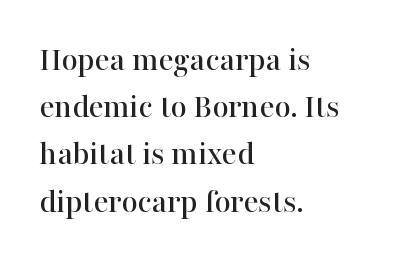
{"serif": "yes", "italic": "no", "width": "normal", "stroke_contrast": "high", "x_height": "medium", "monospaced": "no", "underline": "no", "align": "left", "line_spacing": "normal", "line_spacing_ratio": 1.35, "letter_spacing": "normal", "letter_spacing_em": 0.0, "glyph_px": 35}
